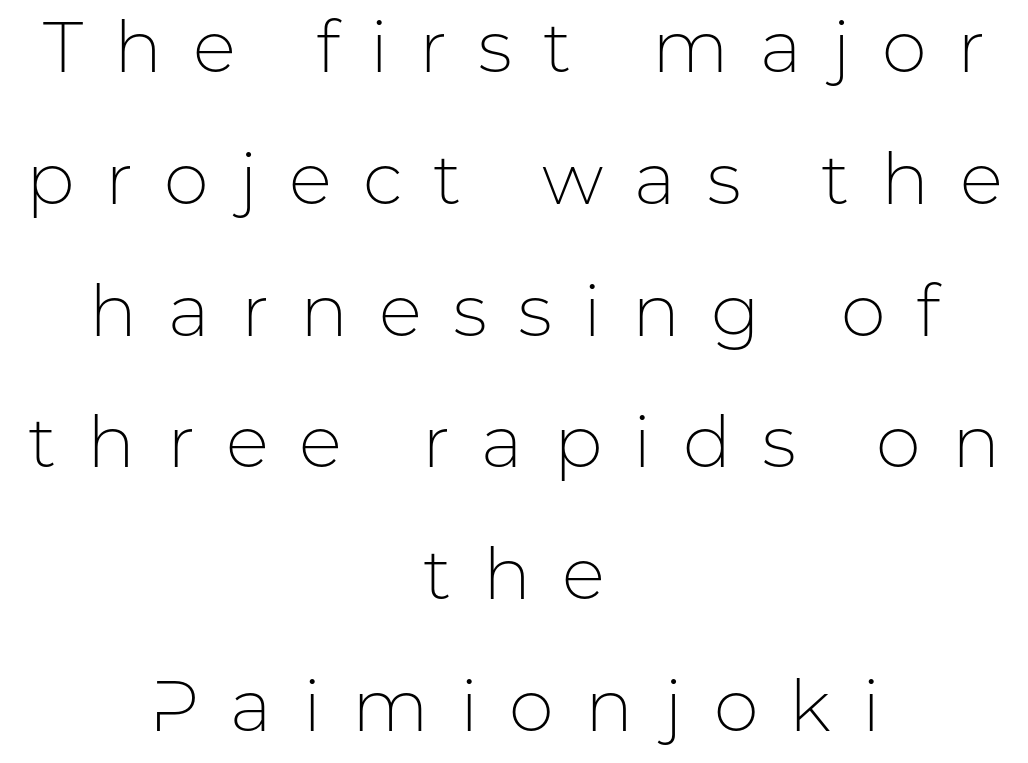
{"serif": "no", "italic": "no", "bold": "no", "weight": "light", "width": "normal", "stroke_contrast": "low", "x_height": "medium", "monospaced": "no", "underline": "no", "align": "center", "line_spacing_ratio": 1.83, "letter_spacing": "wide", "letter_spacing_em": 0.43, "glyph_px": 72}
